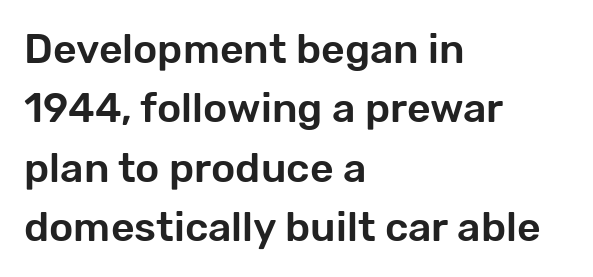
The image shows 41 px sans-serif type, upright; set left-aligned, normal line spacing (1.45x), normal letter spacing, not underlined; low stroke contrast and a medium x-height.
